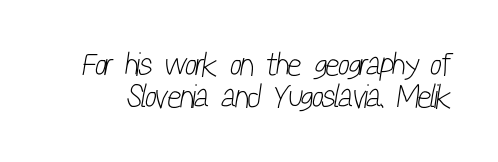
{"serif": "no", "bold": "no", "weight": "light", "width": "condensed", "stroke_contrast": "low", "x_height": "medium", "monospaced": "no", "underline": "no", "line_spacing": "tight", "line_spacing_ratio": 0.96, "letter_spacing": "normal", "letter_spacing_em": 0.0, "glyph_px": 33}
